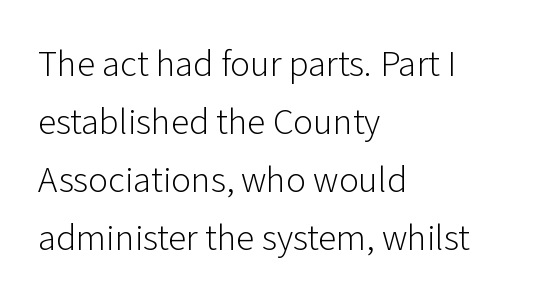
Every stem runs plumb, perpendicular to the baseline. Short note: letters normally spaced. Typeset ragged right — the left edge is the straight one. What's the leading like? Ordinary, nothing unusual. A quiet, ordinary-to-light weight characterises the typeface.
